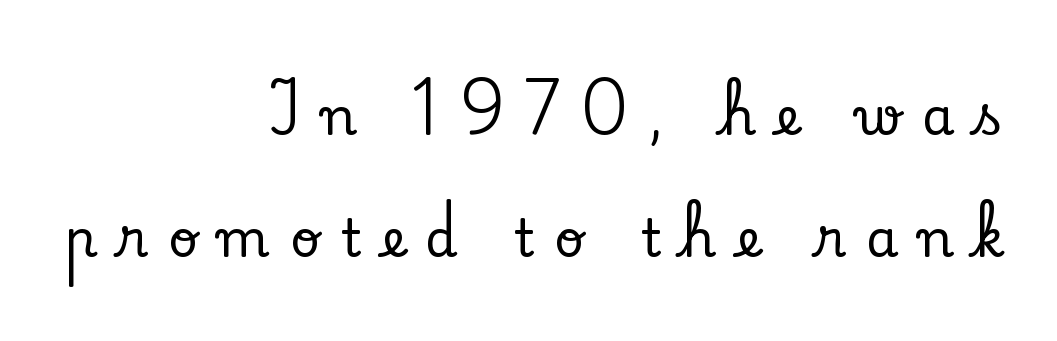
Q: Is the text italic (slanted)? A: No, it is upright.
Q: Is the typeface a serif or a sans-serif typeface? A: Serif.
Q: Is the text underlined? A: No.
Q: How is the paragraph aligned? A: Right-aligned.
Q: Is the spacing between letters normal or unusually wide? A: Unusually wide.
Q: Is the spacing between lines tight, normal or loose? A: Loose.
Q: Width (condensed, normal, or wide)? A: Normal.
Q: Stroke contrast? A: Low.
Q: x-height? A: Small.
Q: Monospaced? A: No.
